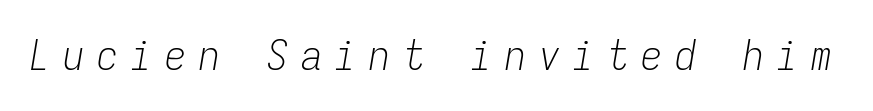
The font is comparable to plain body text, perhaps lighter. The rendering inserts visible extra space after every character. You can tell it's italic because the verticals aren't actually vertical. The letters march in equal steps, a hallmark of fixed-pitch type. Has an underline been added? It has not.
